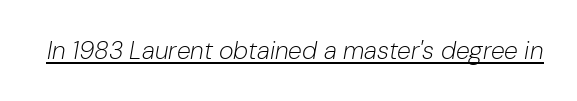
{"italic": "yes", "lean": "right", "slant_degrees": 10, "bold": "no", "underline": "yes", "letter_spacing": "normal", "letter_spacing_em": 0.0, "glyph_px": 25}
